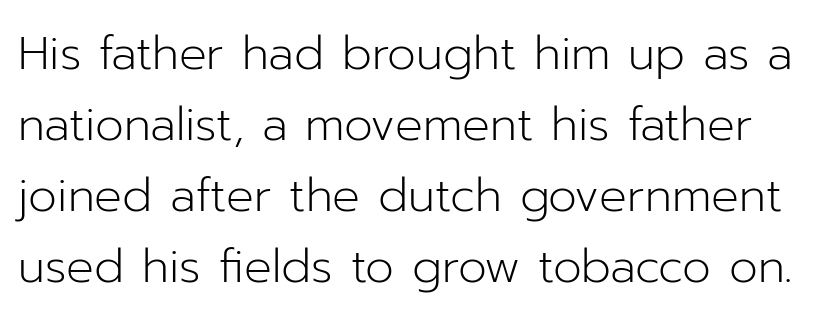
The image shows 46 px light sans-serif type, upright; set normal line spacing (1.54x), normal letter spacing, not underlined; low stroke contrast and a medium x-height.
